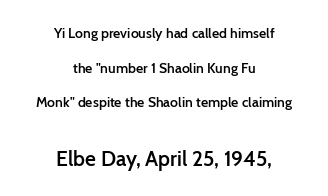
What stands out about the letter spacing? Nothing — it is the standard amount. Do the letters lean? They stand straight. Of the two passages, the one underneath uses the larger point size. Typesetter's note: demi weight, one step under bold. Each line is balanced around a shared central axis.
